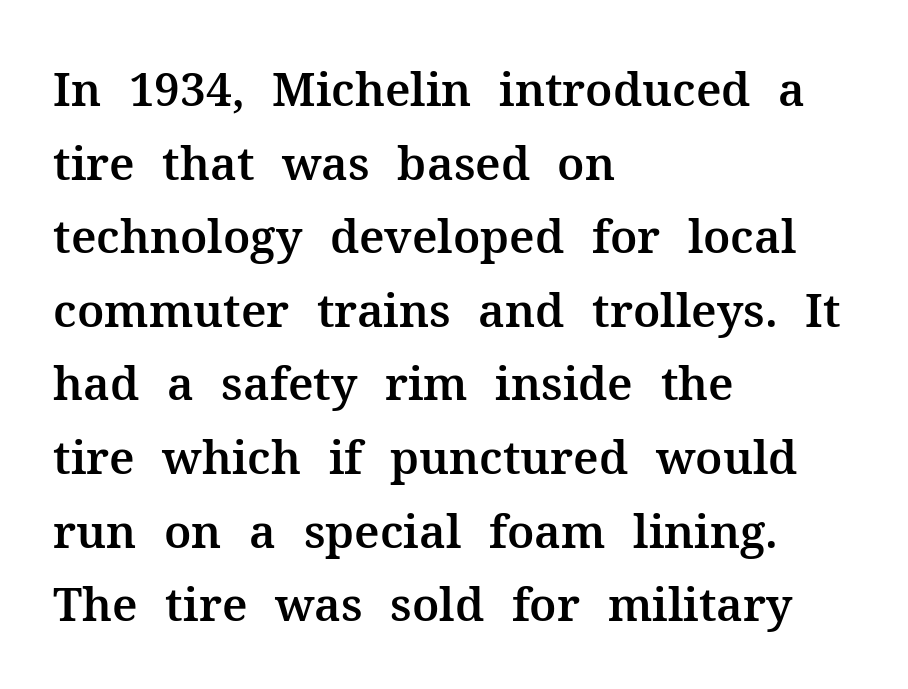
{"serif": "yes", "italic": "no", "width": "normal", "stroke_contrast": "medium", "x_height": "medium", "monospaced": "no", "underline": "no", "align": "left", "line_spacing": "normal", "line_spacing_ratio": 1.6, "letter_spacing": "normal", "letter_spacing_em": 0.0, "glyph_px": 46}
